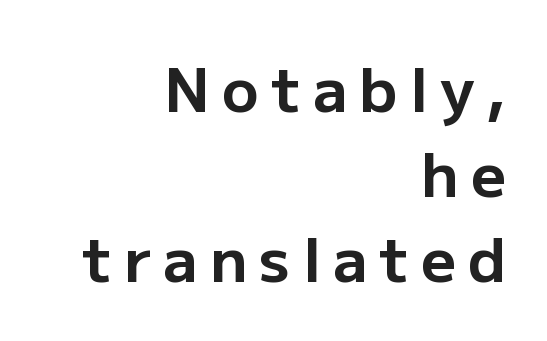
Q: Is the text bold? A: Yes.
Q: Is the text italic (slanted)? A: No, it is upright.
Q: Is the typeface a serif or a sans-serif typeface? A: Sans-serif.
Q: Is the text underlined? A: No.
Q: How is the paragraph aligned? A: Right-aligned.
Q: Is the spacing between letters normal or unusually wide? A: Unusually wide.
Q: Is the spacing between lines tight, normal or loose? A: Normal.
Q: Width (condensed, normal, or wide)? A: Normal.
Q: Stroke contrast? A: Low.
Q: x-height? A: Medium.
Q: Monospaced? A: No.
